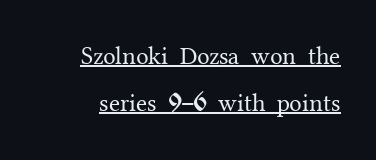
{"italic": "no", "bold": "no", "underline": "yes", "line_spacing_ratio": 1.89, "letter_spacing": "normal", "letter_spacing_em": 0.0, "glyph_px": 25}
